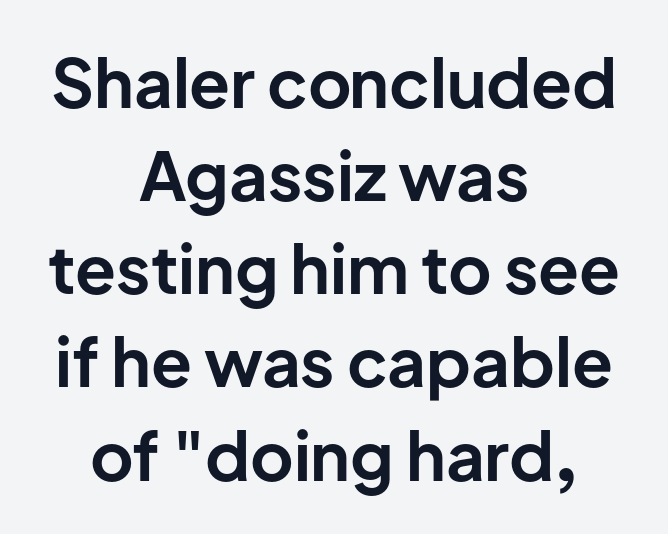
The image shows 67 px bold sans-serif type, upright; set centered, normal line spacing (1.39x), normal letter spacing, not underlined; low stroke contrast and a medium x-height.
